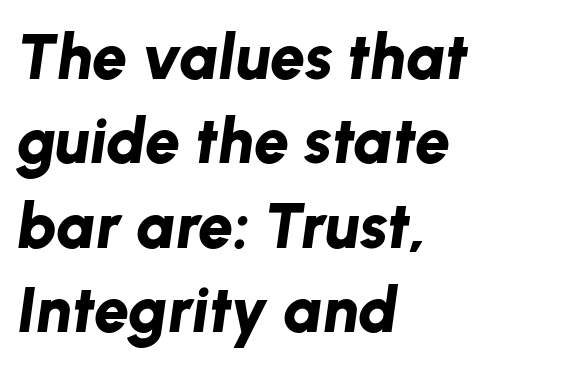
{"italic": "yes", "lean": "right", "slant_degrees": 8, "bold": "yes", "weight": "bold", "width": "normal", "stroke_contrast": "low", "x_height": "medium", "monospaced": "no", "underline": "no", "align": "left", "line_spacing": "normal", "line_spacing_ratio": 1.34, "letter_spacing": "normal", "letter_spacing_em": 0.0, "glyph_px": 63}
